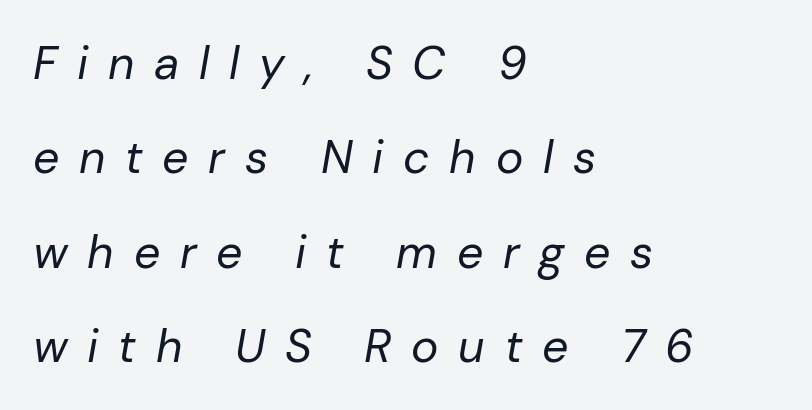
The image shows 46 px regular-weight type, italic (leaning right); set left-aligned, loose line spacing (2.05x), unusually wide letter spacing (+0.43 em), not underlined; low stroke contrast and a medium x-height.
